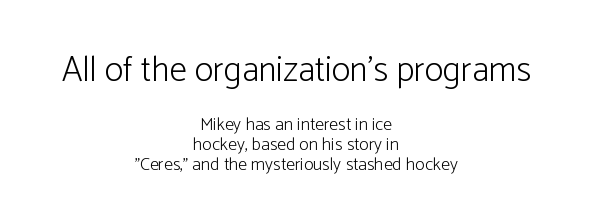
{"serif": "no", "italic": "no", "bold": "no", "weight": "light", "width": "normal", "stroke_contrast": "low", "x_height": "medium", "monospaced": "no", "underline": "no", "align": "center", "line_spacing": "tight", "line_spacing_ratio": 1.13, "letter_spacing": "normal", "letter_spacing_em": 0.0, "larger_block": "first", "size_ratio": 1.94, "glyph_px": 35}
